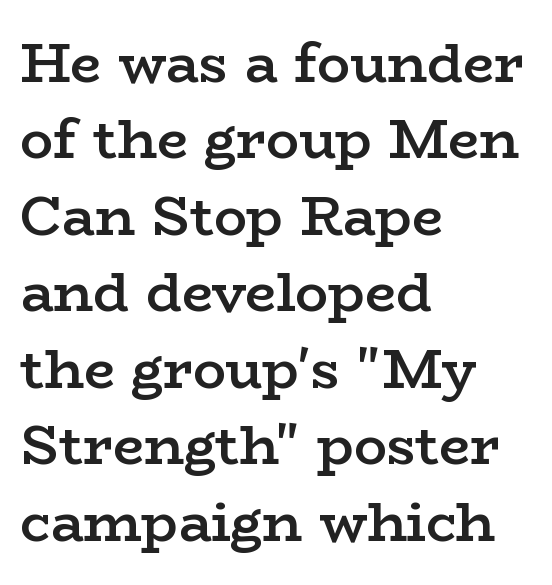
Leading matches the norm, producing a regular column. The lettering stays uniformly vertical, giving the passage a roman look. Horizontally, the lines are justified to the leading edge only. The type is set solid horizontally, with unmodified tracking. This is moderately heavy type, rendered in semibold. To sum up the face: it has serifs.
